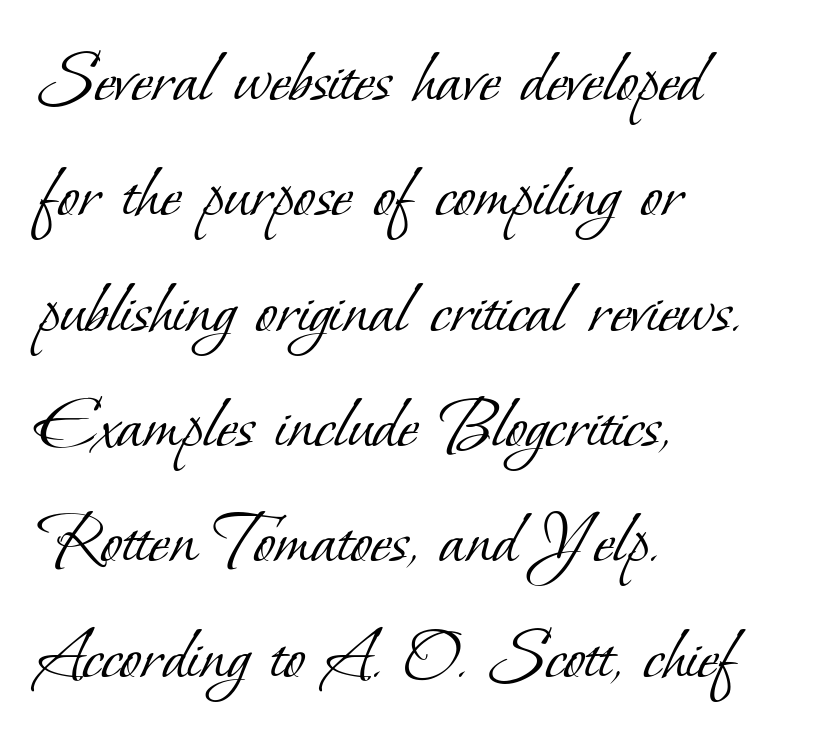
The letters sit at their default tracking, neither squeezed nor spread. The letters advance in unequal steps, a hallmark of proportional type. Line spacing here is normal. This sample is left-justified, so line endings fall wherever the words run out.
